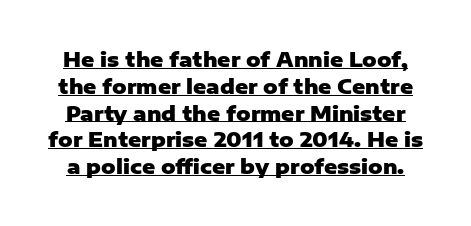
{"italic": "no", "bold": "yes", "underline": "yes", "line_spacing": "normal", "line_spacing_ratio": 1.34, "letter_spacing": "normal", "letter_spacing_em": 0.0, "glyph_px": 20}
